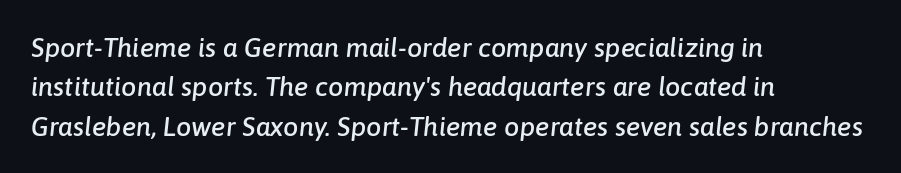
Q: Is the text italic (slanted)? A: Yes, it leans right by about 6 degrees.
Q: Is the text underlined? A: No.
Q: How is the paragraph aligned? A: Left-aligned.
Q: Is the spacing between letters normal or unusually wide? A: Normal.
Q: Is the spacing between lines tight, normal or loose? A: Normal.
